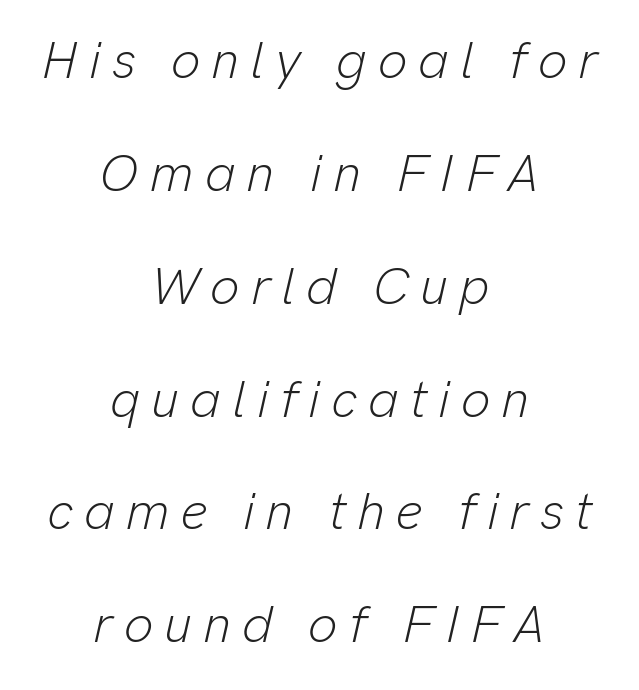
Q: Is the text bold? A: No.
Q: Is the text italic (slanted)? A: Yes, it leans right by about 13 degrees.
Q: Is the text underlined? A: No.
Q: How is the paragraph aligned? A: Centered.
Q: Is the spacing between letters normal or unusually wide? A: Unusually wide.
Q: Is the spacing between lines tight, normal or loose? A: Loose.
Q: Width (condensed, normal, or wide)? A: Normal.
Q: Stroke contrast? A: Low.
Q: x-height? A: Medium.
Q: Monospaced? A: No.
